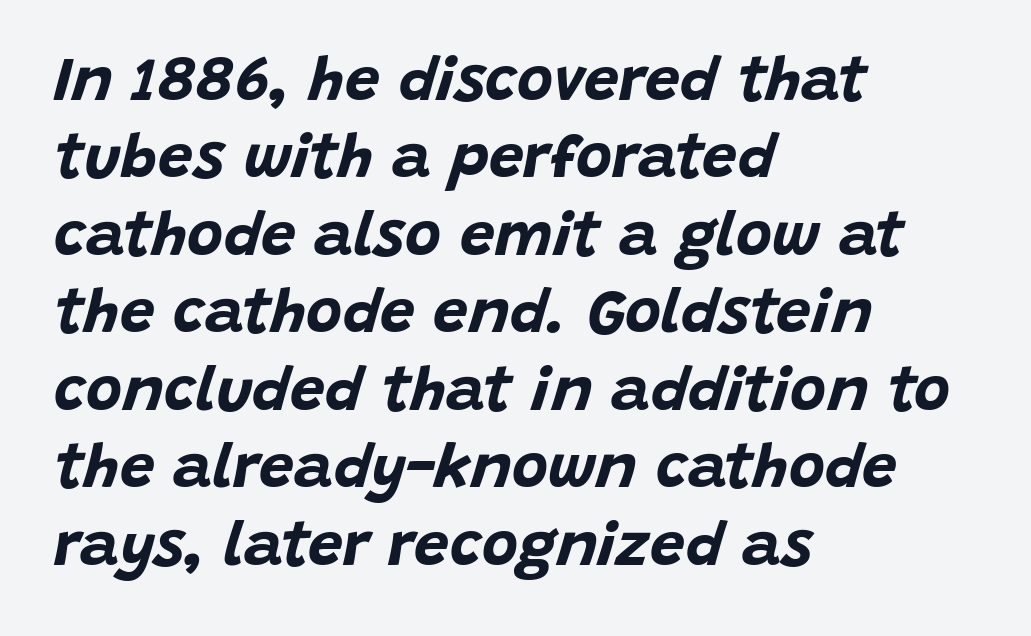
Q: Is the text bold? A: Yes.
Q: Is the text italic (slanted)? A: Yes, it leans right by about 15 degrees.
Q: Is the text underlined? A: No.
Q: How is the paragraph aligned? A: Left-aligned.
Q: Is the spacing between letters normal or unusually wide? A: Normal.
Q: Is the spacing between lines tight, normal or loose? A: Normal.
Q: Width (condensed, normal, or wide)? A: Normal.
Q: Stroke contrast? A: Low.
Q: x-height? A: Large.
Q: Monospaced? A: No.
